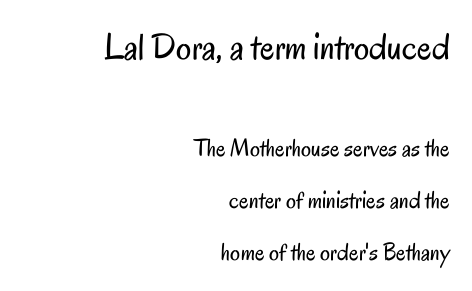
{"serif": "no", "italic": "no", "bold": "no", "weight": "regular", "width": "condensed", "stroke_contrast": "low", "x_height": "small", "monospaced": "no", "underline": "no", "align": "right", "line_spacing": "loose", "line_spacing_ratio": 2.07, "letter_spacing": "normal", "letter_spacing_em": 0.0, "larger_block": "first", "size_ratio": 1.52, "glyph_px": 38}
